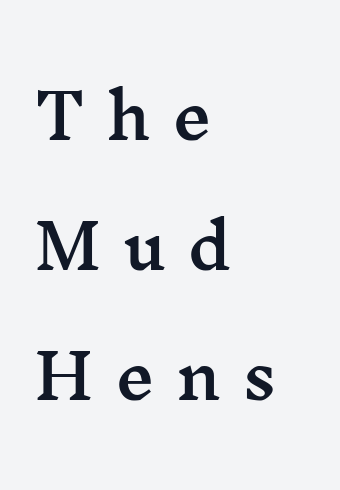
Q: Is the text italic (slanted)? A: No, it is upright.
Q: Is the typeface a serif or a sans-serif typeface? A: Serif.
Q: Is the text underlined? A: No.
Q: How is the paragraph aligned? A: Left-aligned.
Q: Is the spacing between letters normal or unusually wide? A: Unusually wide.
Q: Is the spacing between lines tight, normal or loose? A: Loose.
Q: Width (condensed, normal, or wide)? A: Wide.
Q: Stroke contrast? A: Medium.
Q: x-height? A: Medium.
Q: Monospaced? A: No.
